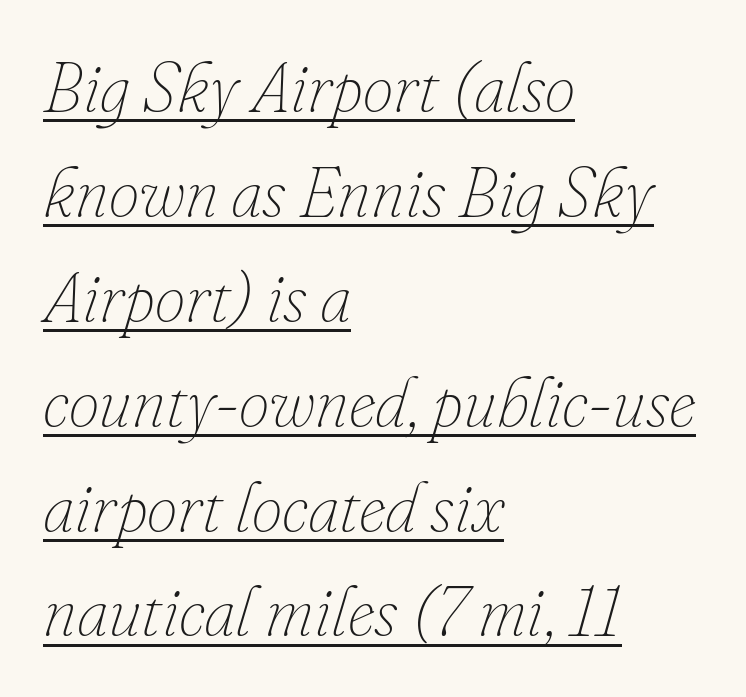
Q: Is the text bold? A: No.
Q: Is the text italic (slanted)? A: Yes, it leans right by about 16 degrees.
Q: Is the text underlined? A: Yes.
Q: How is the paragraph aligned? A: Left-aligned.
Q: Is the spacing between letters normal or unusually wide? A: Normal.
Q: Is the spacing between lines tight, normal or loose? A: Normal.
Q: Width (condensed, normal, or wide)? A: Normal.
Q: Stroke contrast? A: Low.
Q: x-height? A: Small.
Q: Monospaced? A: No.
